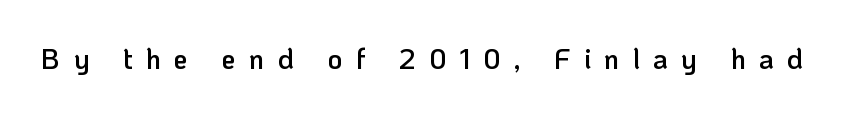
The glyphs in this specimen are sans serif. Does the lettering tilt? It doesn't — this is upright. These lines have a slow, spaced-out rhythm from letter to letter. A bit beefed up — I'd call it semibold rather than bold.
